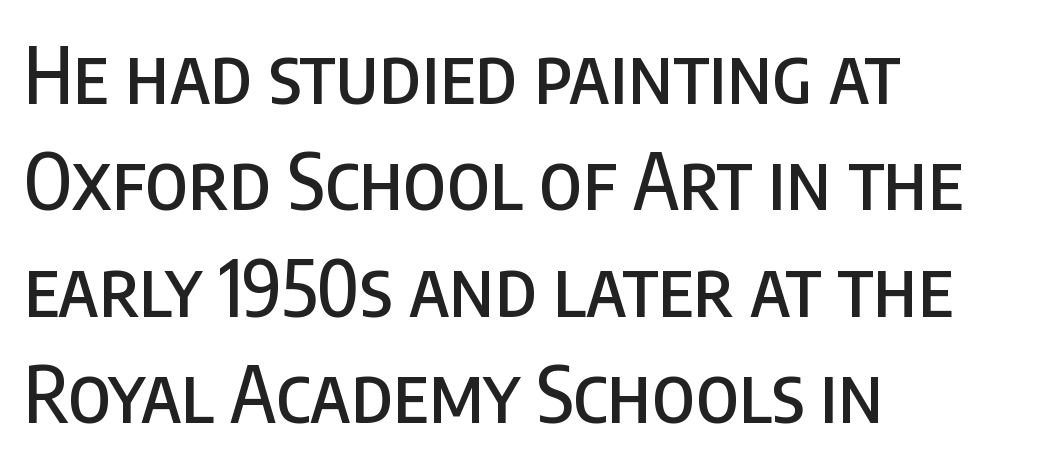
Q: Is the text italic (slanted)? A: No, it is upright.
Q: Is the typeface a serif or a sans-serif typeface? A: Sans-serif.
Q: Is the text underlined? A: No.
Q: How is the paragraph aligned? A: Left-aligned.
Q: Is the spacing between letters normal or unusually wide? A: Normal.
Q: Is the spacing between lines tight, normal or loose? A: Normal.
Q: Width (condensed, normal, or wide)? A: Condensed.
Q: Stroke contrast? A: Low.
Q: x-height? A: Large.
Q: Monospaced? A: No.
